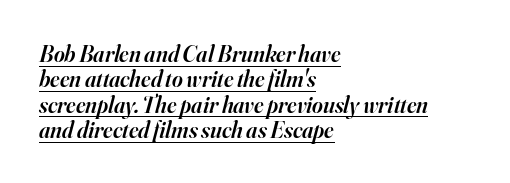
The specimen reads as italic at a glance. Compared with typical body copy, the letter spacing here is the same. This rendering features underlined lettering. A fair bit of extra ink — the face is semibold, not bold.
